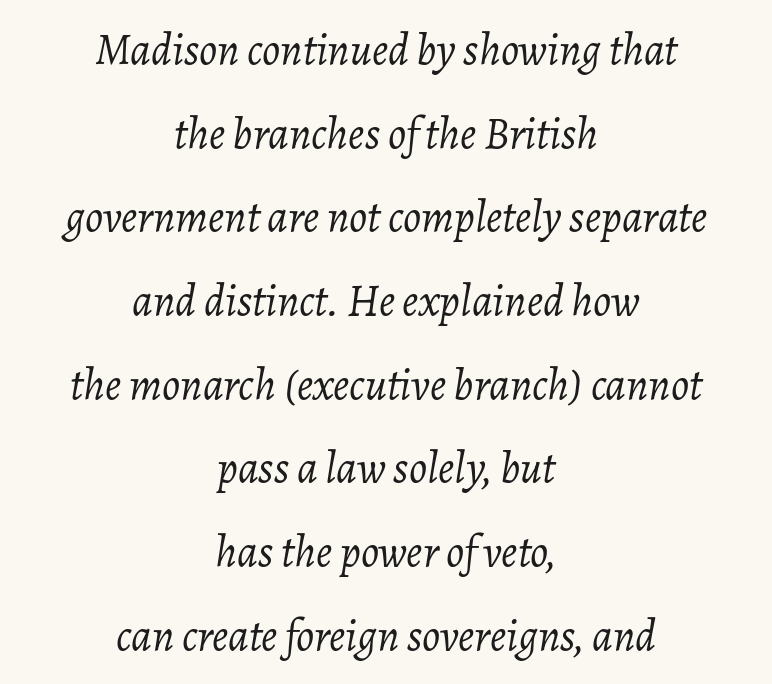
The image shows 45 px light type, italic (leaning right); set centered, line spacing 1.86x, normal letter spacing, not underlined; low stroke contrast and a medium x-height.
